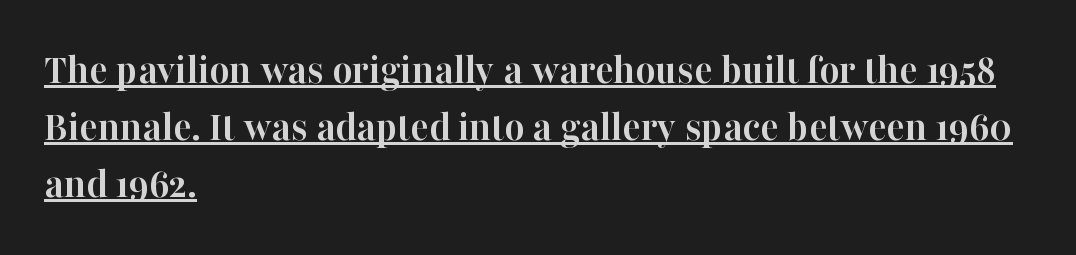
The image shows 43 px semibold serif type, upright; set left-aligned, normal line spacing (1.32x), normal letter spacing, underlined; high stroke contrast and a medium x-height.
